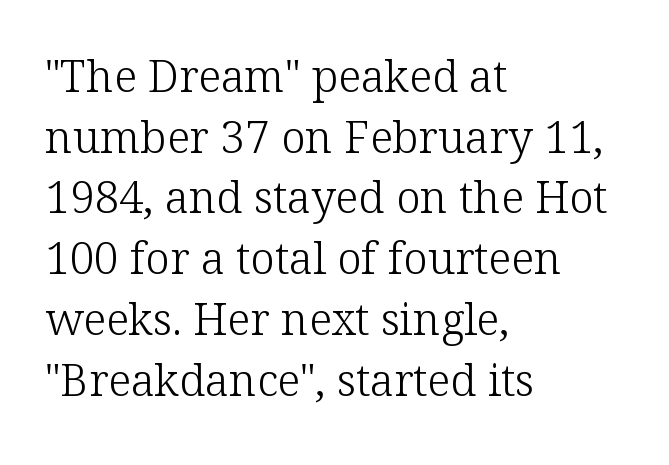
Weight: not bold — regular or lighter. Left-aligned paragraph, ragged on the right. What kind of face is this? One with serifs. Unlike italic type, these characters show no tilt at all.
